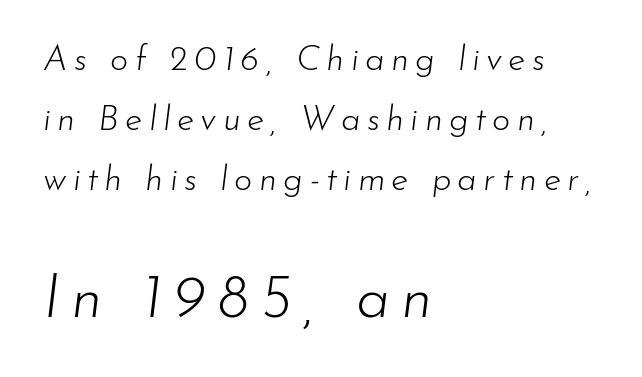
No word sits above an underline. The ragged edge is on the right, which tells us the setting is flush left. The rendering uses natural spacing where letterforms have individual widths. The text carries the slant typical of an italic or oblique font.
